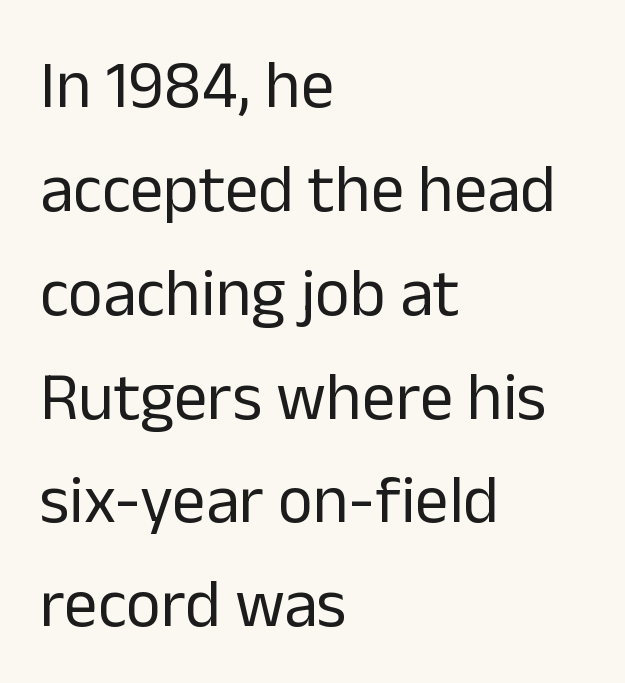
Q: Is the text bold? A: No.
Q: Is the text italic (slanted)? A: No, it is upright.
Q: Is the typeface a serif or a sans-serif typeface? A: Sans-serif.
Q: Is the text underlined? A: No.
Q: How is the paragraph aligned? A: Left-aligned.
Q: Is the spacing between letters normal or unusually wide? A: Normal.
Q: Is the spacing between lines tight, normal or loose? A: Normal.
Q: Width (condensed, normal, or wide)? A: Normal.
Q: Stroke contrast? A: Low.
Q: x-height? A: Medium.
Q: Monospaced? A: No.
